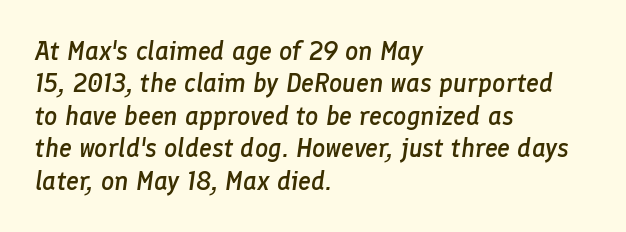
The image shows 26 px text type, italic (leaning right); set left-aligned, normal line spacing (1.25x), normal letter spacing, not underlined.
